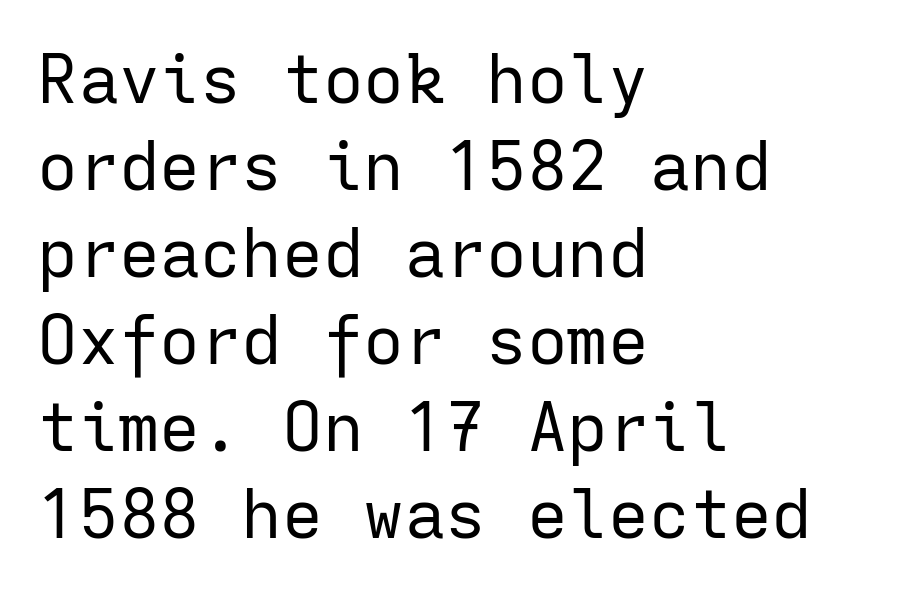
The image shows 68 px regular-weight sans-serif type, upright, monospaced; set left-aligned, normal line spacing (1.28x), normal letter spacing, not underlined; low stroke contrast and a medium x-height.
